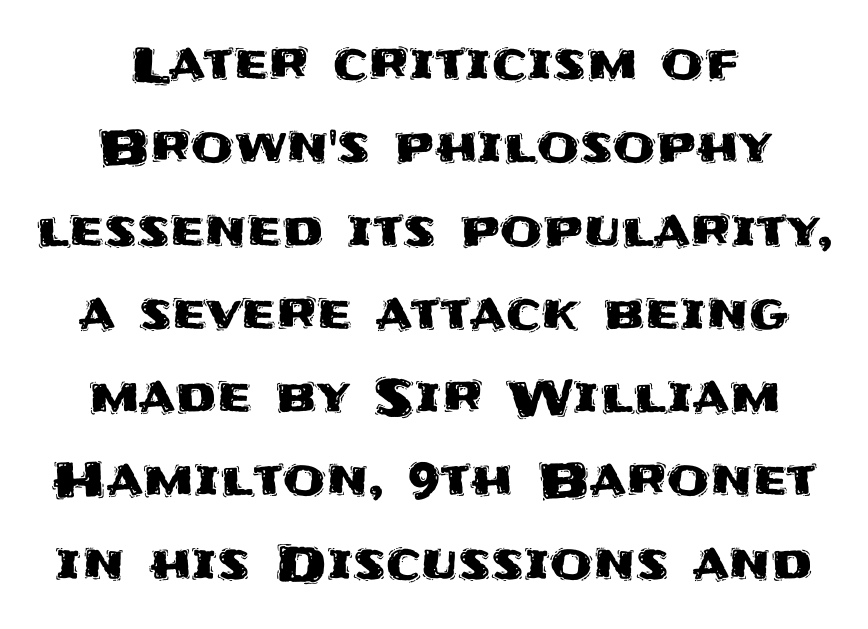
Q: Is the text italic (slanted)? A: No, it is upright.
Q: Is the typeface a serif or a sans-serif typeface? A: Sans-serif.
Q: Is the text underlined? A: No.
Q: How is the paragraph aligned? A: Centered.
Q: Is the spacing between letters normal or unusually wide? A: Normal.
Q: Is the spacing between lines tight, normal or loose? A: Normal.
Q: Width (condensed, normal, or wide)? A: Normal.
Q: Stroke contrast? A: Medium.
Q: x-height? A: Large.
Q: Monospaced? A: No.
